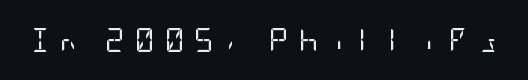
Q: Is the text bold? A: No.
Q: Is the text italic (slanted)? A: No, it is upright.
Q: Is the text underlined? A: No.
Q: Is the spacing between letters normal or unusually wide? A: Unusually wide.
